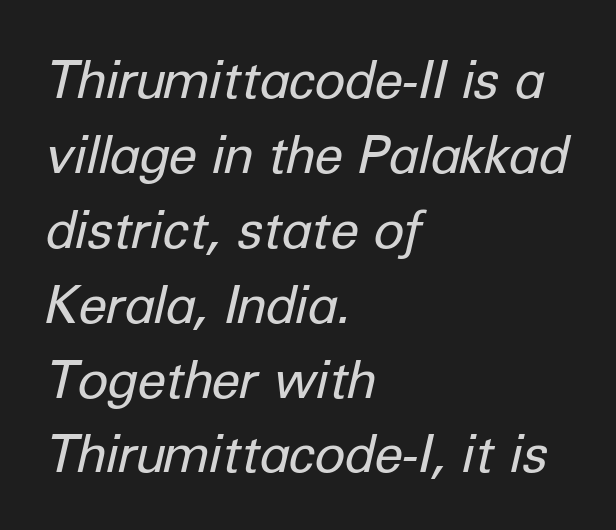
Ink coverage per letter is moderate at most. The compositor pushed each line to the left boundary. You could not count columns in this text — the font is proportionally spaced. Each new line begins a customary step beneath the previous one.
